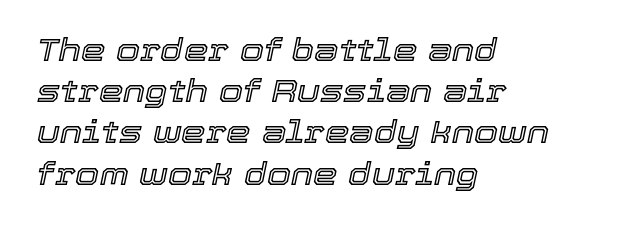
The image shows 31 px text type, italic (leaning right); set left-aligned, normal line spacing (1.33x), normal letter spacing, not underlined; a medium x-height.
